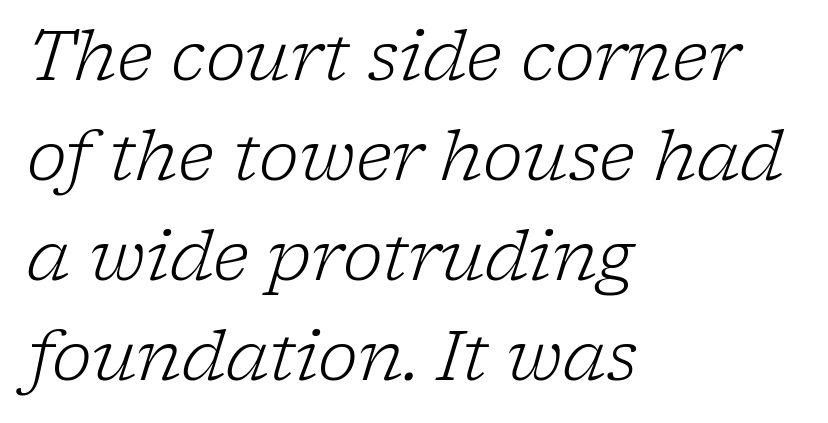
Q: Is the text bold? A: No.
Q: Is the text italic (slanted)? A: Yes, it leans right by about 17 degrees.
Q: Is the typeface a serif or a sans-serif typeface? A: Serif.
Q: Is the text underlined? A: No.
Q: How is the paragraph aligned? A: Left-aligned.
Q: Is the spacing between letters normal or unusually wide? A: Normal.
Q: Is the spacing between lines tight, normal or loose? A: Normal.
Q: Width (condensed, normal, or wide)? A: Normal.
Q: Stroke contrast? A: Low.
Q: x-height? A: Medium.
Q: Monospaced? A: No.
